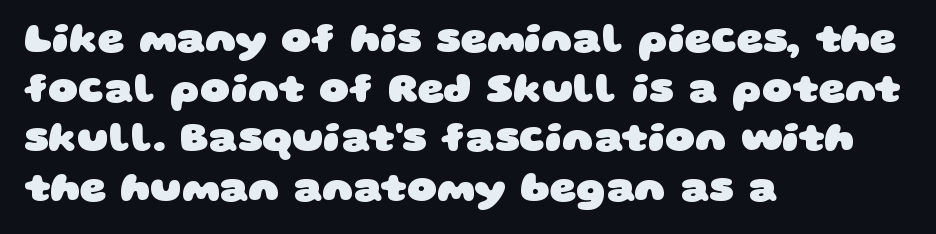
{"serif": "no", "bold": "yes", "weight": "heavy", "width": "wide", "stroke_contrast": "low", "x_height": "large", "monospaced": "no", "underline": "no", "align": "left", "line_spacing_ratio": 1.21, "letter_spacing": "normal", "letter_spacing_em": 0.0, "glyph_px": 41}
